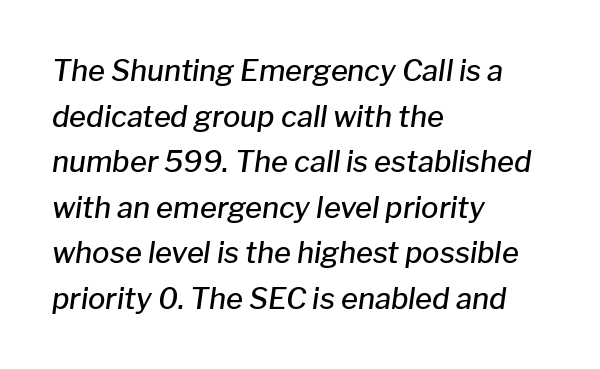
{"italic": "yes", "lean": "right", "slant_degrees": 8, "bold": "semi", "weight": "semibold", "width": "normal", "stroke_contrast": "low", "x_height": "medium", "monospaced": "no", "underline": "no", "align": "left", "line_spacing": "normal", "line_spacing_ratio": 1.57, "letter_spacing": "normal", "letter_spacing_em": 0.0, "glyph_px": 29}
